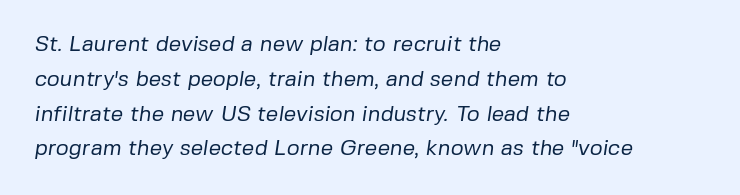
The image shows 22 px text type; set left-aligned, normal line spacing (1.58x), normal letter spacing, not underlined.
